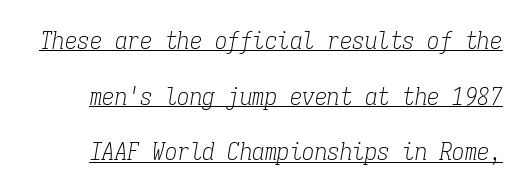
Is this a heavy cut? Hardly; it is regular or lighter. Students, observe: this is what heavily led, spacious text looks like. Inter-character spacing is left at the font's built-in metrics. The rendered words wear a rule along their underside. Emphasis-style slanted type is in use.
